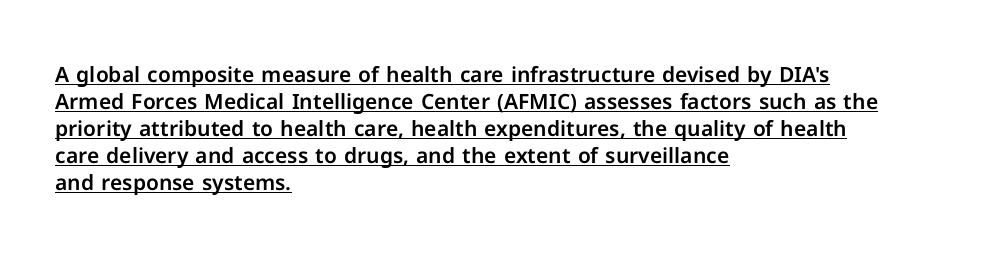
The image shows 21 px text type, upright; set left-aligned, normal line spacing (1.29x), normal letter spacing, underlined.
